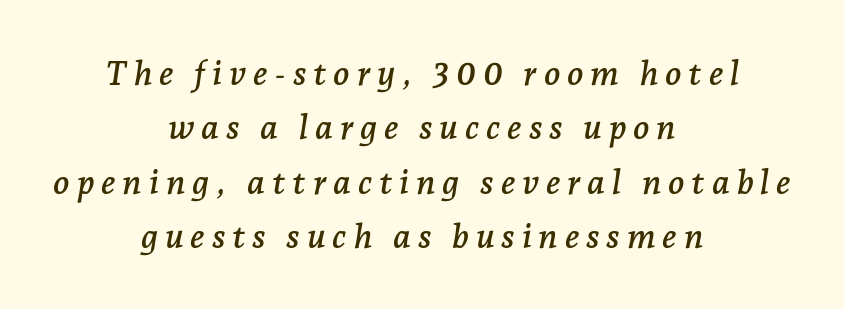
Q: Is the text italic (slanted)? A: Yes, it leans right by about 7 degrees.
Q: Is the typeface a serif or a sans-serif typeface? A: Serif.
Q: Is the text underlined? A: No.
Q: How is the paragraph aligned? A: Centered.
Q: Is the spacing between letters normal or unusually wide? A: Unusually wide.
Q: Is the spacing between lines tight, normal or loose? A: Normal.
Q: Width (condensed, normal, or wide)? A: Normal.
Q: Stroke contrast? A: Low.
Q: x-height? A: Medium.
Q: Monospaced? A: No.
